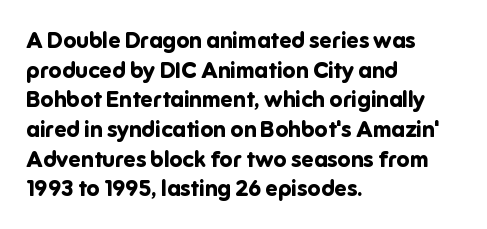
Q: Is the text bold? A: Yes.
Q: Is the text italic (slanted)? A: No, it is upright.
Q: Is the text underlined? A: No.
Q: How is the paragraph aligned? A: Left-aligned.
Q: Is the spacing between letters normal or unusually wide? A: Normal.
Q: Is the spacing between lines tight, normal or loose? A: Normal.
